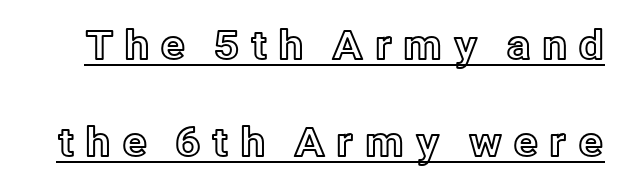
These lines stand farther apart than default settings would place them. Students, note that the glyphs here are deliberately spaced far apart. The passage shown is underscored from start to finish. These lines are rendered in a variable-pitch font.
